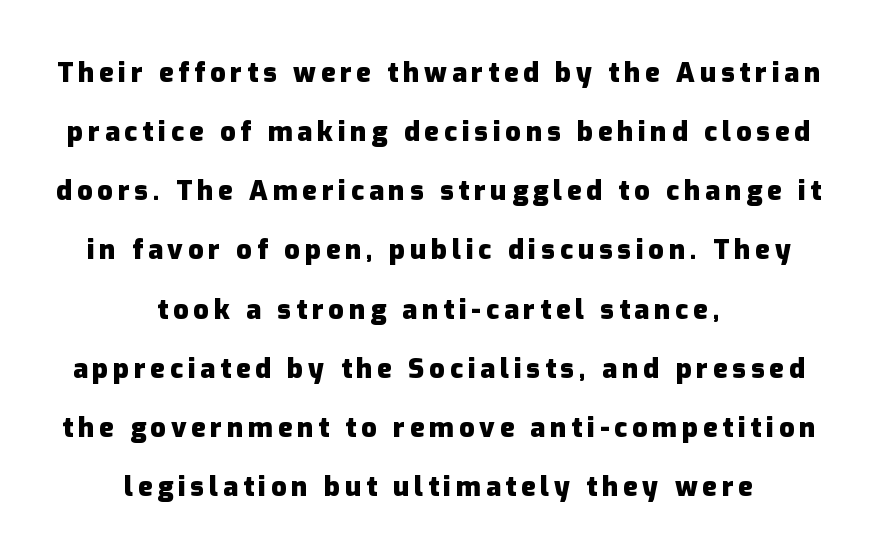
The image shows 27 px bold type, upright; set centered, loose line spacing (2.19x), not underlined.
